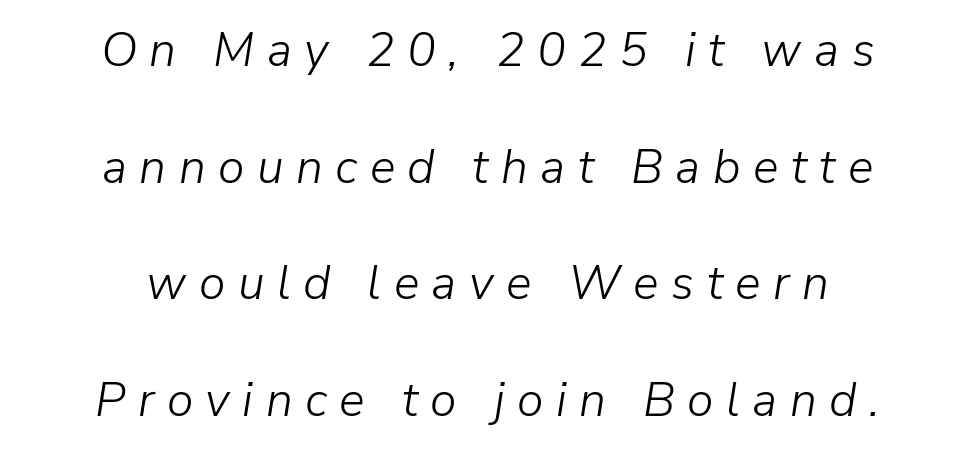
The typography opts for an oblique posture over an upright one. Substantial extra tracking has been applied to these lines. Decoration check: the copy has no underline. Line spacing here is loose.
